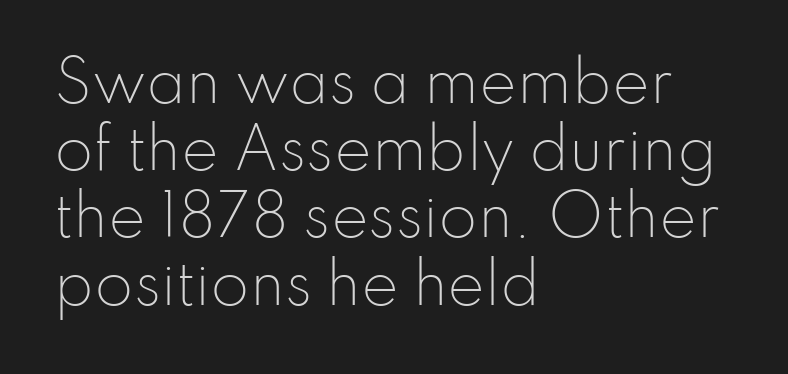
Q: Is the text bold? A: No.
Q: Is the text italic (slanted)? A: No, it is upright.
Q: Is the typeface a serif or a sans-serif typeface? A: Sans-serif.
Q: Is the text underlined? A: No.
Q: How is the paragraph aligned? A: Left-aligned.
Q: Is the spacing between letters normal or unusually wide? A: Normal.
Q: Width (condensed, normal, or wide)? A: Normal.
Q: Stroke contrast? A: Low.
Q: x-height? A: Small.
Q: Monospaced? A: No.
